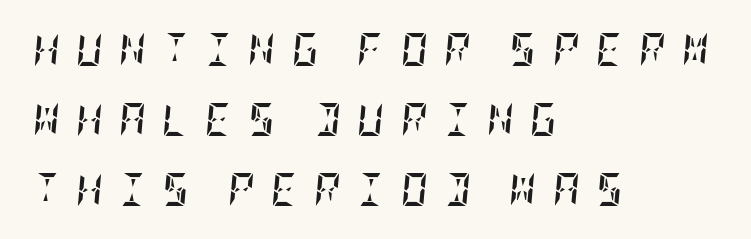
{"italic": "yes", "lean": "right", "slant_degrees": 5, "bold": "yes", "weight": "semibold", "width": "condensed", "stroke_contrast": "low", "x_height": "large", "underline": "no", "align": "left", "line_spacing": "loose", "line_spacing_ratio": 2.12, "letter_spacing": "wide", "letter_spacing_em": 0.49, "glyph_px": 33}
